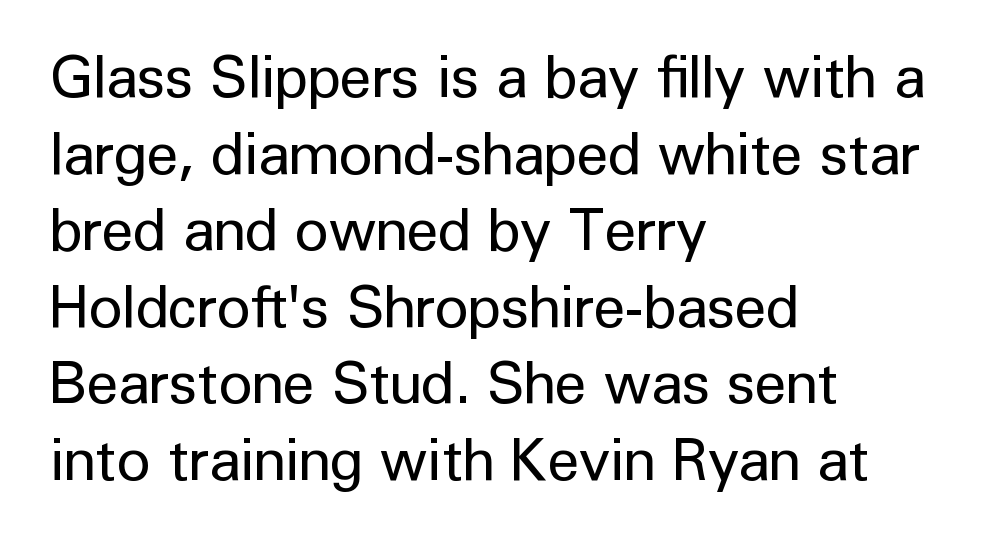
Check the space under the baseline: it is left empty. Evenly set lines give the paragraph a standard silhouette. These lines are rendered in a variable-pitch font. Caption: face not bold, strokes unweighted. Classification — sans serif.
